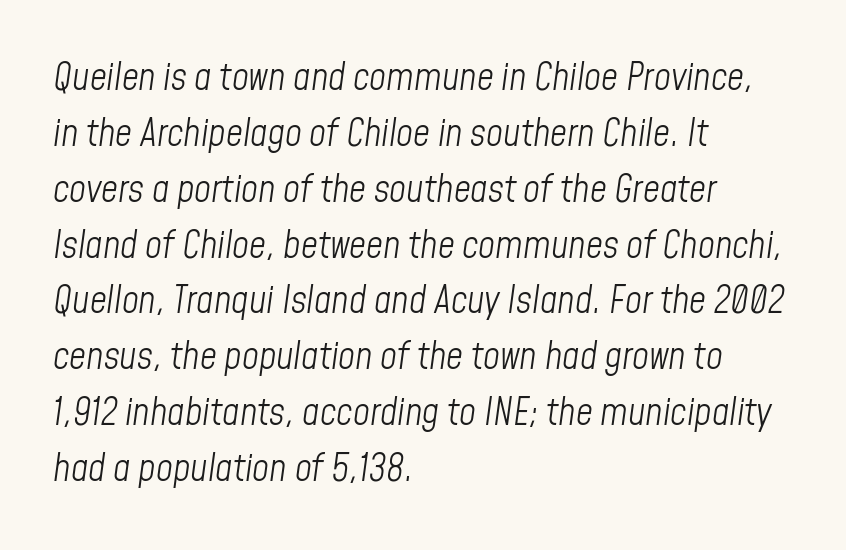
{"italic": "yes", "lean": "right", "slant_degrees": 8, "bold": "no", "weight": "light", "width": "condensed", "stroke_contrast": "low", "x_height": "medium", "monospaced": "no", "underline": "no", "align": "left", "line_spacing": "normal", "line_spacing_ratio": 1.51, "letter_spacing": "normal", "letter_spacing_em": 0.0, "glyph_px": 37}
